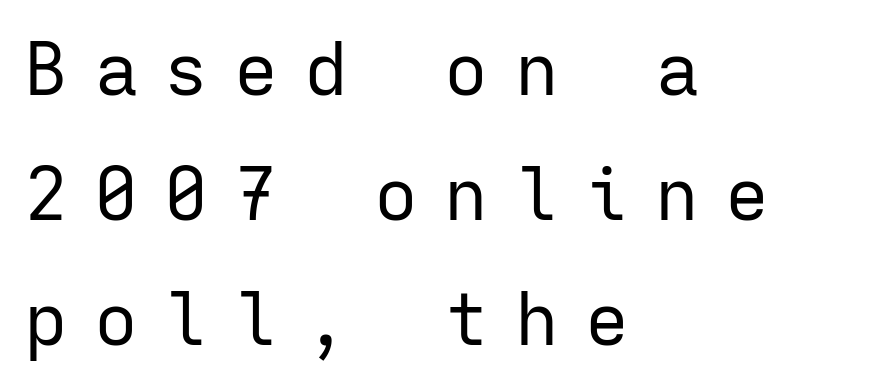
{"serif": "no", "italic": "no", "bold": "no", "weight": "regular", "width": "normal", "stroke_contrast": "low", "x_height": "medium", "monospaced": "yes", "underline": "no", "align": "left", "line_spacing_ratio": 1.71, "letter_spacing": "wide", "letter_spacing_em": 0.36, "glyph_px": 73}
